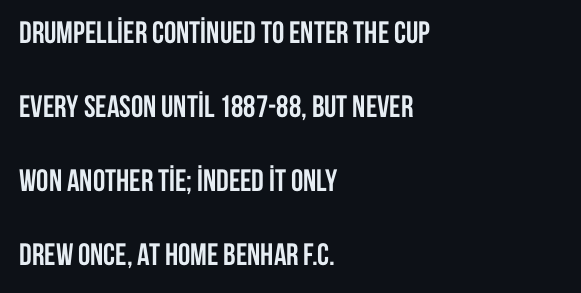
Has an underline been added? It has not. Does the leading feel generous? Absolutely, it's lavish. Horizontal alignment here is leftward, the default for most running prose. The typesetting leans heavy: a genuine bold. You could not count columns in this text — the font is proportionally spaced. This sample uses an upright cut, with every glyph sitting square on the baseline.
